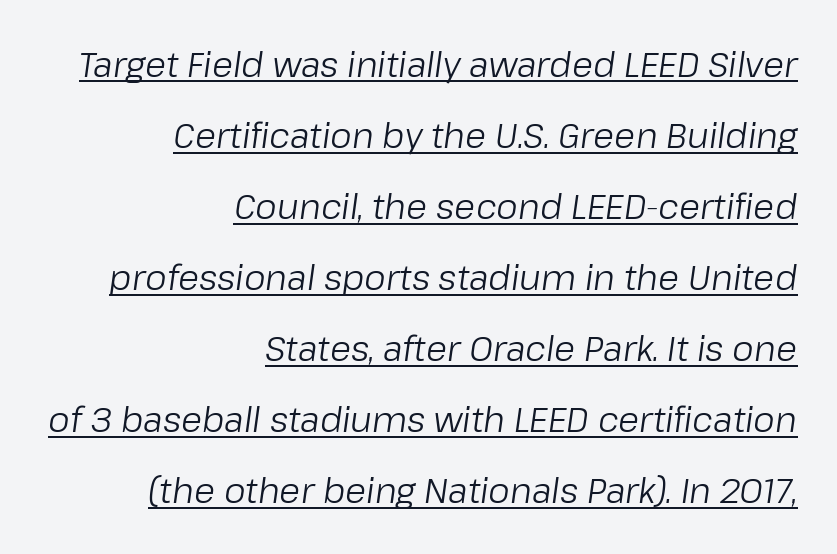
{"italic": "yes", "lean": "right", "slant_degrees": 8, "bold": "no", "weight": "regular", "width": "normal", "stroke_contrast": "low", "x_height": "medium", "monospaced": "no", "underline": "yes", "align": "right", "line_spacing": "loose", "line_spacing_ratio": 2.09, "letter_spacing": "normal", "letter_spacing_em": 0.0, "glyph_px": 34}
